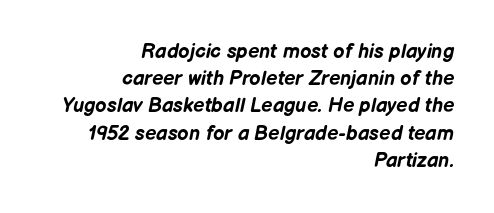
{"italic": "yes", "lean": "right", "slant_degrees": 12, "bold": "yes", "underline": "no", "align": "right", "line_spacing": "normal", "line_spacing_ratio": 1.36, "letter_spacing": "normal", "letter_spacing_em": 0.0, "glyph_px": 20}
